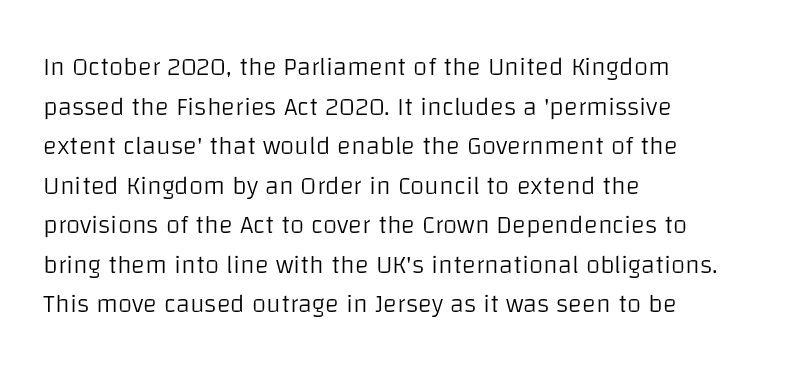
Q: Is the text bold? A: No.
Q: Is the text italic (slanted)? A: No, it is upright.
Q: Is the text underlined? A: No.
Q: How is the paragraph aligned? A: Left-aligned.
Q: Is the spacing between letters normal or unusually wide? A: Normal.
Q: Is the spacing between lines tight, normal or loose? A: Normal.
